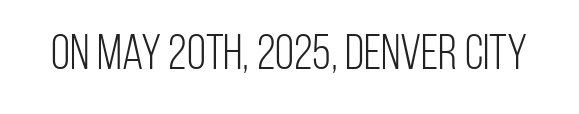
{"serif": "no", "italic": "no", "bold": "no", "weight": "light", "width": "condensed", "stroke_contrast": "low", "x_height": "large", "monospaced": "no", "underline": "no", "letter_spacing": "normal", "letter_spacing_em": 0.0, "glyph_px": 49}
